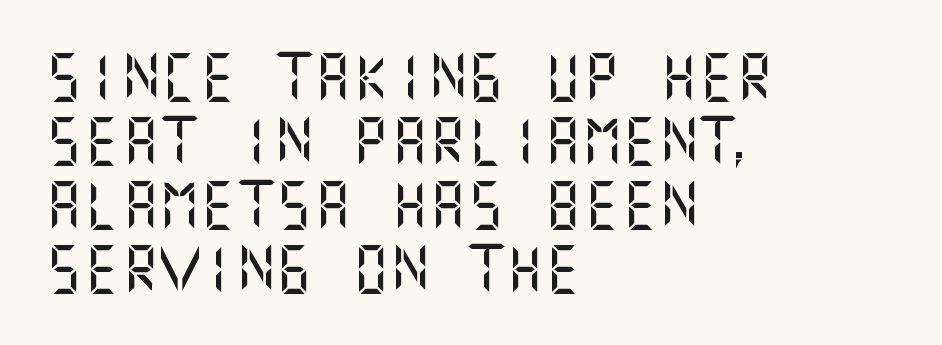
{"serif": "no", "italic": "no", "width": "normal", "stroke_contrast": "medium", "x_height": "large", "underline": "no", "align": "left", "line_spacing": "normal", "line_spacing_ratio": 1.33, "letter_spacing": "normal", "letter_spacing_em": 0.0, "glyph_px": 48}
